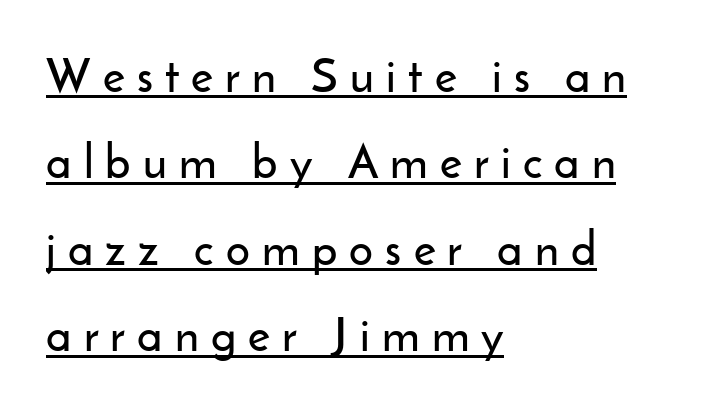
The image shows 47 px sans-serif type, upright; set left-aligned, line spacing 1.84x, unusually wide letter spacing (+0.26 em), underlined; low stroke contrast and a small x-height.
